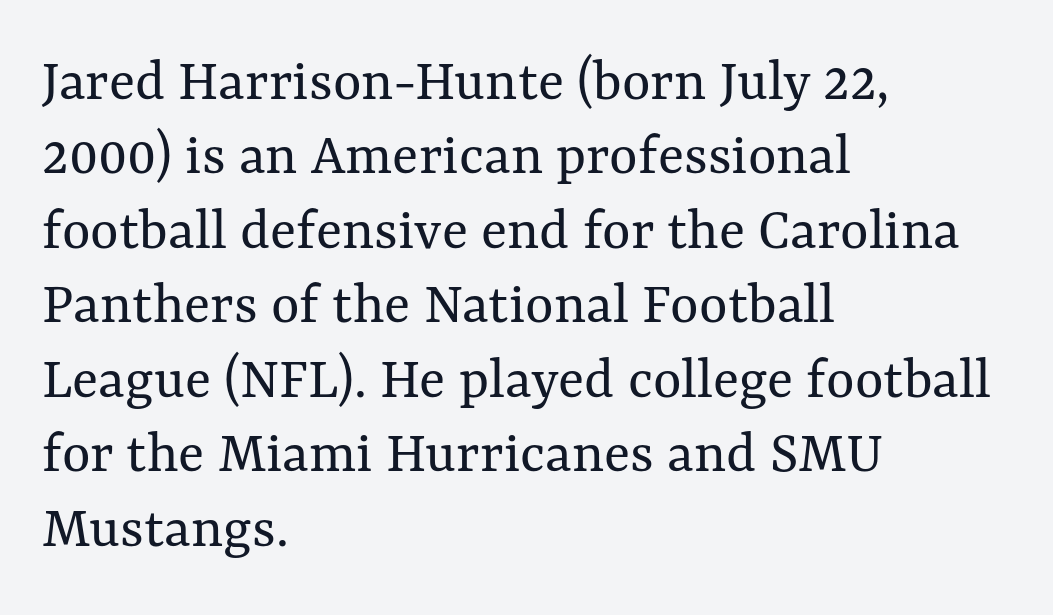
Q: Is the text bold? A: No.
Q: Is the text italic (slanted)? A: No, it is upright.
Q: Is the text underlined? A: No.
Q: How is the paragraph aligned? A: Left-aligned.
Q: Is the spacing between letters normal or unusually wide? A: Normal.
Q: Width (condensed, normal, or wide)? A: Normal.
Q: Stroke contrast? A: Medium.
Q: x-height? A: Medium.
Q: Monospaced? A: No.
